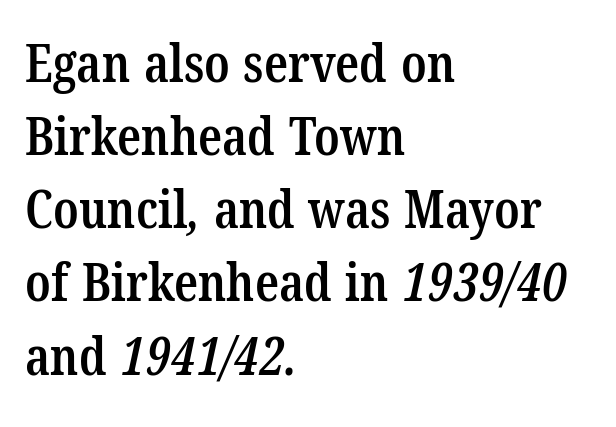
{"serif": "yes", "bold": "semi", "weight": "semibold", "width": "condensed", "stroke_contrast": "low", "x_height": "medium", "monospaced": "no", "underline": "no", "align": "left", "line_spacing": "normal", "line_spacing_ratio": 1.38, "letter_spacing": "normal", "letter_spacing_em": 0.0, "glyph_px": 53}
